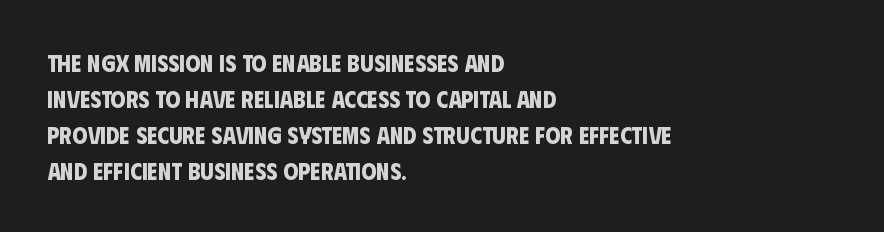
Q: Is the text bold? A: Yes.
Q: Is the text underlined? A: No.
Q: How is the paragraph aligned? A: Left-aligned.
Q: Is the spacing between letters normal or unusually wide? A: Normal.
Q: Is the spacing between lines tight, normal or loose? A: Normal.
